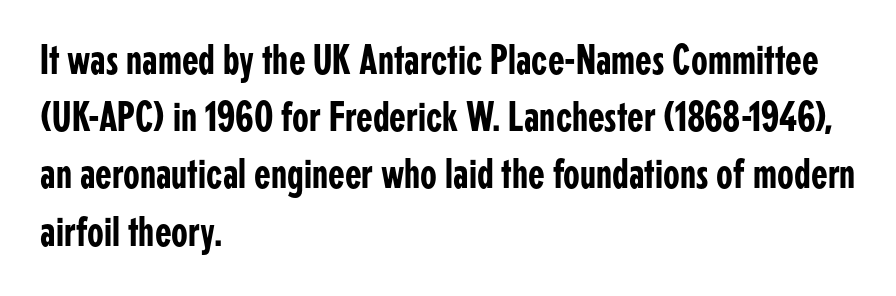
Notice how the stems are strictly vertical — no italics here. A typesetter would call this zero additional tracking. Visually the block forms a straight wall on the left and a jagged coastline on the right. A typesetter would call this leading conventional body-copy spacing. Words float on clear page, feet unadorned.
